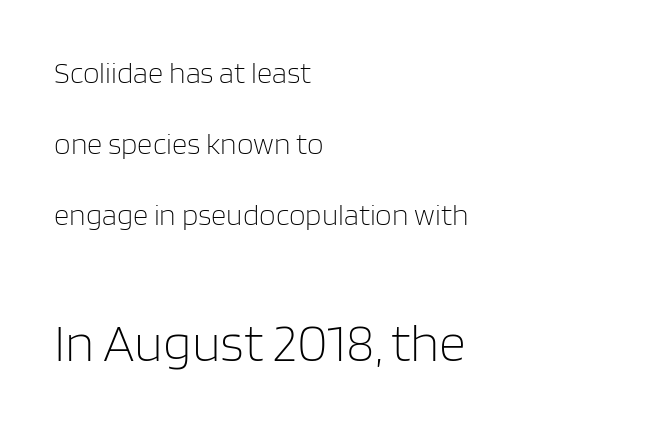
A clean baseline with only descenders dipping below it. Which of the two is more prominent by size? The second, at the bottom. No letter is thick-stroked: the sample isn't bold. These lines keep a tight, regular rhythm from letter to letter.
